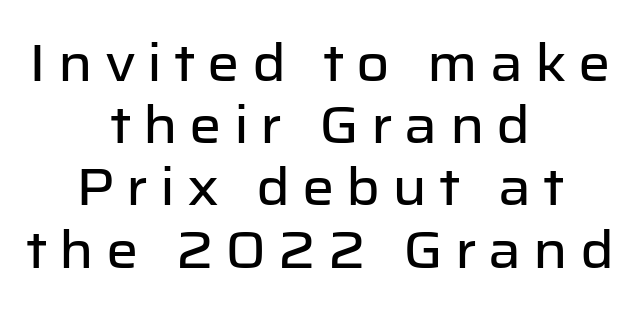
Q: Is the text italic (slanted)? A: No, it is upright.
Q: Is the typeface a serif or a sans-serif typeface? A: Sans-serif.
Q: Is the text underlined? A: No.
Q: How is the paragraph aligned? A: Centered.
Q: Is the spacing between letters normal or unusually wide? A: Unusually wide.
Q: Width (condensed, normal, or wide)? A: Normal.
Q: Stroke contrast? A: Low.
Q: x-height? A: Medium.
Q: Monospaced? A: No.
